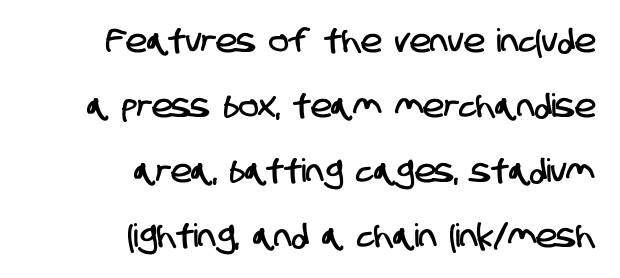
To sum up the face: it is a sans, with no serifs. Letters rest on an invisible, unmarked baseline. These lines stack with their right ends in a neat column. Honestly, the rows look like they've been pulled way apart. Note the varied advance widths — an 'i' is clearly narrower than an 'm'.
